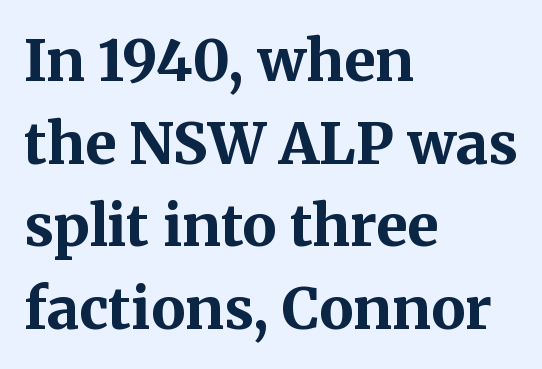
{"serif": "yes", "italic": "no", "bold": "yes", "weight": "bold", "width": "normal", "stroke_contrast": "medium", "x_height": "medium", "monospaced": "no", "underline": "no", "align": "left", "line_spacing": "normal", "line_spacing_ratio": 1.45, "letter_spacing": "normal", "letter_spacing_em": 0.0, "glyph_px": 57}
